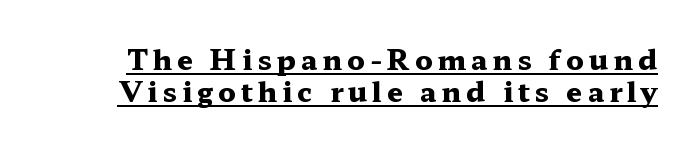
{"serif": "yes", "italic": "no", "bold": "yes", "weight": "heavy", "width": "wide", "stroke_contrast": "medium", "x_height": "medium", "monospaced": "no", "underline": "yes", "line_spacing_ratio": 1.16, "glyph_px": 28}
